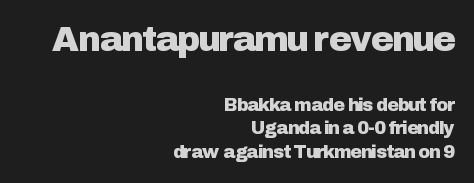
Q: Is the text italic (slanted)? A: No, it is upright.
Q: Is the typeface a serif or a sans-serif typeface? A: Sans-serif.
Q: Is the text underlined? A: No.
Q: How is the paragraph aligned? A: Right-aligned.
Q: Is the spacing between letters normal or unusually wide? A: Normal.
Q: Is the spacing between lines tight, normal or loose? A: Normal.
Q: Which block of text is set in a larger size, the first (top) or the second (bottom)? A: The first (top) one.
Q: Width (condensed, normal, or wide)? A: Normal.
Q: Stroke contrast? A: Low.
Q: x-height? A: Medium.
Q: Monospaced? A: No.
